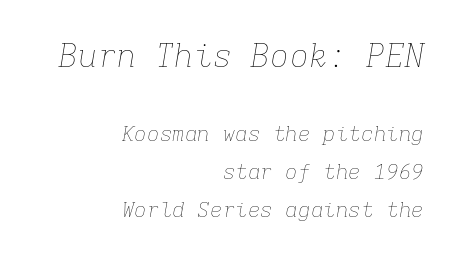
The image shows 32 px thin type, italic (leaning right), monospaced; set right-aligned, line spacing 1.82x, normal letter spacing, not underlined; the first (top) block is 1.52x larger; low stroke contrast and a medium x-height.
